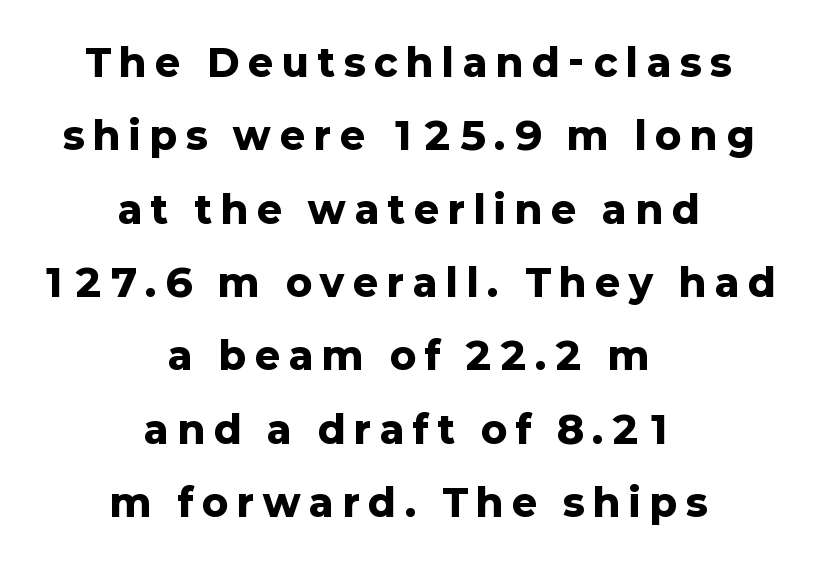
Q: Is the text bold? A: Yes.
Q: Is the text italic (slanted)? A: No, it is upright.
Q: Is the typeface a serif or a sans-serif typeface? A: Sans-serif.
Q: Is the text underlined? A: No.
Q: How is the paragraph aligned? A: Centered.
Q: Is the spacing between letters normal or unusually wide? A: Unusually wide.
Q: Is the spacing between lines tight, normal or loose? A: Loose.
Q: Width (condensed, normal, or wide)? A: Normal.
Q: Stroke contrast? A: Low.
Q: x-height? A: Medium.
Q: Monospaced? A: No.
